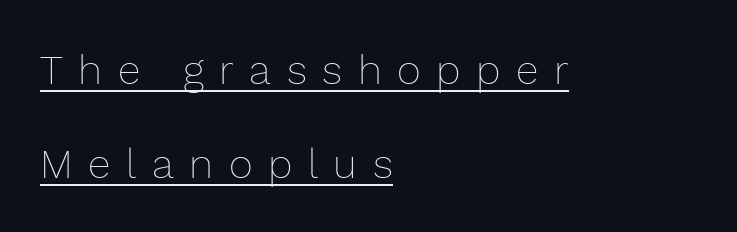
Q: Is the text bold? A: No.
Q: Is the text italic (slanted)? A: No, it is upright.
Q: Is the text underlined? A: Yes.
Q: How is the paragraph aligned? A: Left-aligned.
Q: Is the spacing between letters normal or unusually wide? A: Unusually wide.
Q: Is the spacing between lines tight, normal or loose? A: Loose.
Q: Width (condensed, normal, or wide)? A: Normal.
Q: Stroke contrast? A: Low.
Q: x-height? A: Medium.
Q: Monospaced? A: No.
